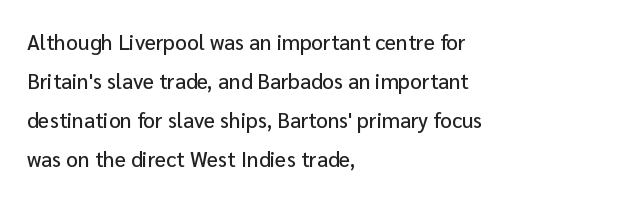
{"italic": "no", "underline": "no", "align": "left", "line_spacing_ratio": 1.85, "letter_spacing": "normal", "letter_spacing_em": 0.0, "glyph_px": 21}
